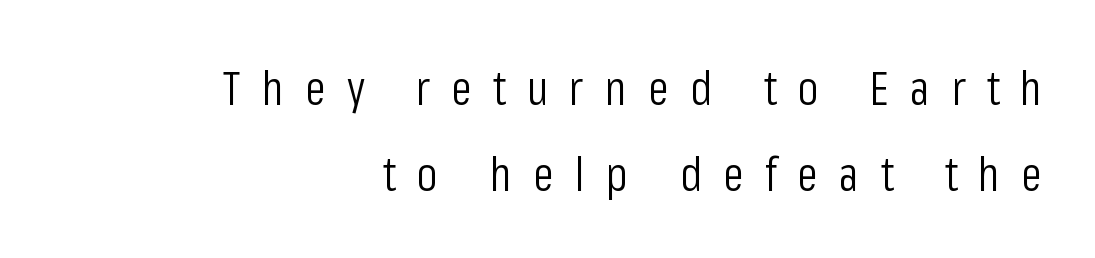
{"serif": "no", "italic": "no", "bold": "no", "weight": "light", "width": "condensed", "stroke_contrast": "low", "x_height": "medium", "monospaced": "no", "underline": "no", "align": "right", "line_spacing_ratio": 1.79, "letter_spacing": "wide", "letter_spacing_em": 0.44, "glyph_px": 48}
